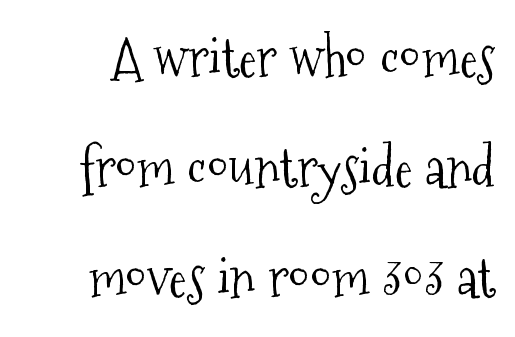
In terms of letterform style, serifs are clearly present. No letter is thick-stroked: the sample isn't bold. The rendering uses natural spacing where letterforms have individual widths. These lines keep a tight, regular rhythm from letter to letter. Interline gaps are noticeably wide in this sample. Has an underline been added? It has not.
